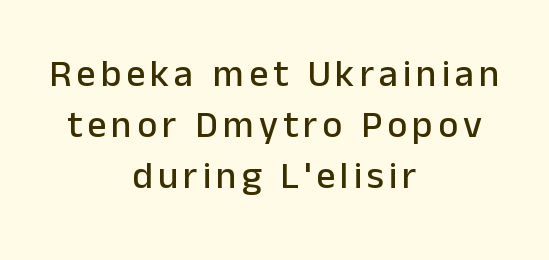
What kind of face is this? One without serifs — a sans. This rendering features lettering with no underline. If you drew a line through each stem, it would be perfectly vertical. Vertically, the passage feels balanced, rows spaced as you'd expect.
